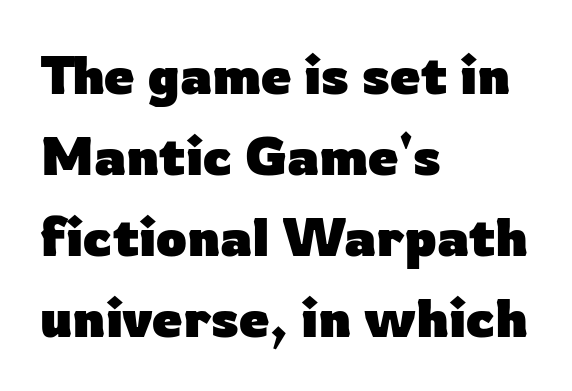
Which margin do the lines hug? The left one — the right edge is uneven. Quick note: interline space is typical. The baseline area is clear. Varying glyph widths throughout — classic text-font behaviour.
